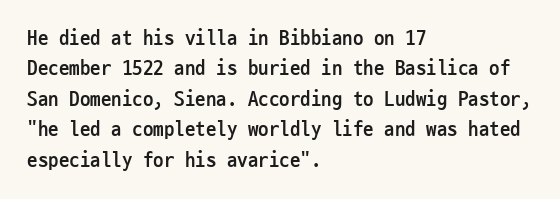
The image shows 21 px bold type, upright; set left-aligned, normal line spacing (1.45x), normal letter spacing, not underlined.
